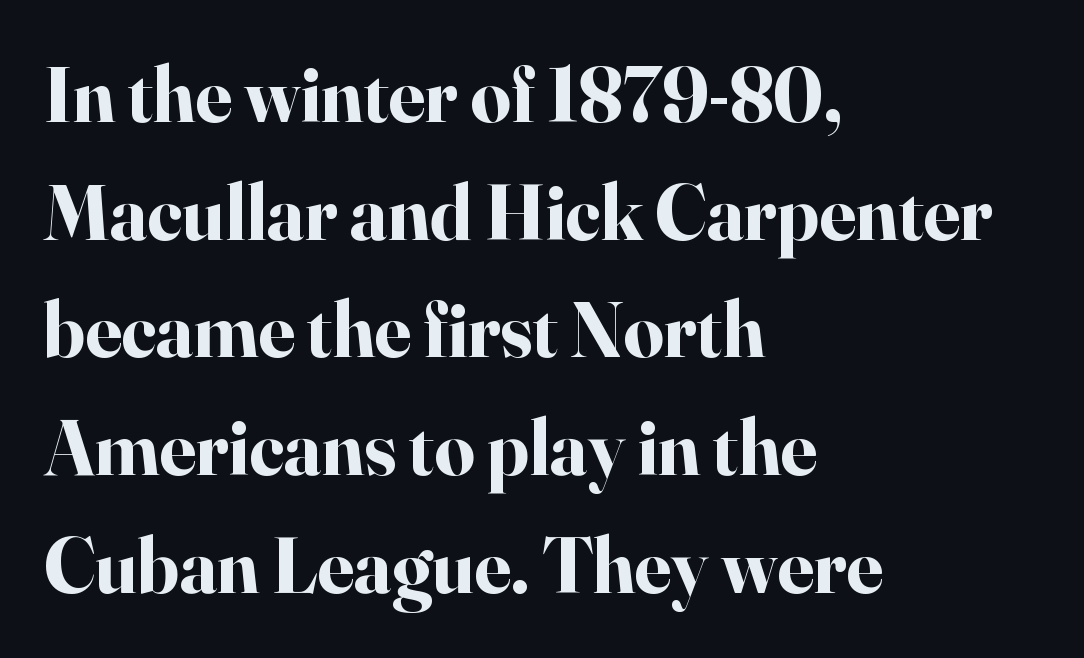
{"serif": "yes", "italic": "no", "bold": "yes", "weight": "bold", "width": "normal", "stroke_contrast": "high", "x_height": "small", "monospaced": "no", "underline": "no", "align": "left", "line_spacing": "normal", "line_spacing_ratio": 1.49, "letter_spacing": "normal", "letter_spacing_em": 0.0, "glyph_px": 79}
